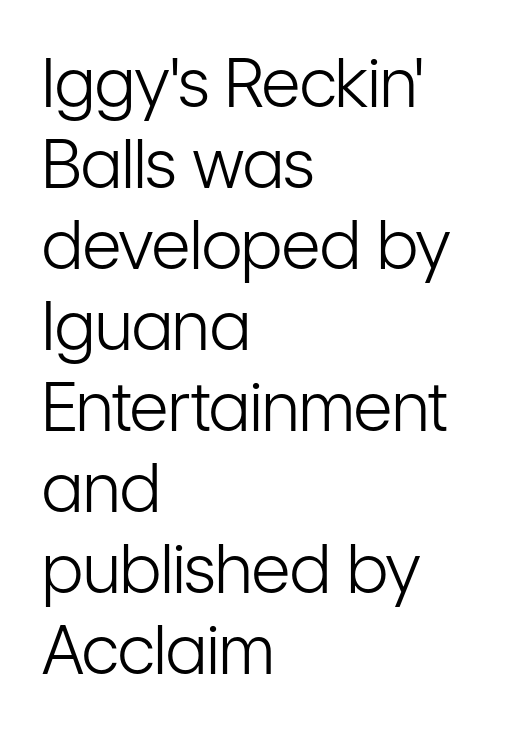
The image shows 67 px light, condensed sans-serif type, upright; set left-aligned, line spacing 1.21x, normal letter spacing, not underlined; low stroke contrast and a medium x-height.
